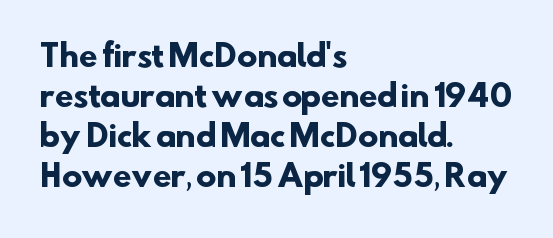
Each letter's strokes conclude bluntly, with no projecting serifs. No word sits above an underline. You could not count columns in this text — the font is proportionally spaced. The line texture is even and compact thanks to regular tracking.
